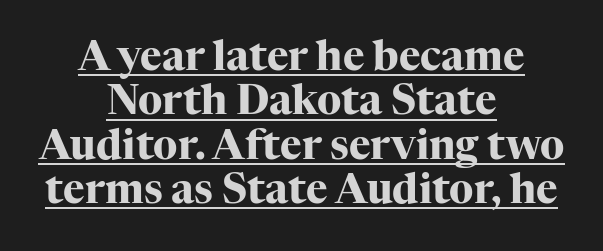
The image shows 41 px heavy serif type, upright; set centered, tight line spacing (1.08x), normal letter spacing, underlined; high stroke contrast and a medium x-height.
